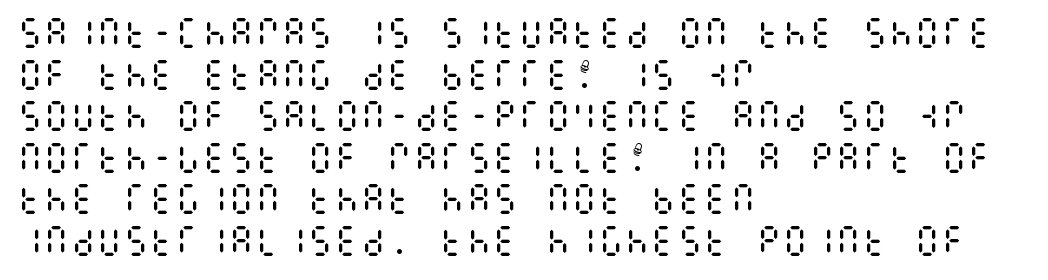
The baseline area is clear. The lines sit at an ordinary, default distance from one another. Tracking here is standard; glyphs follow each other at the usual distance. The characters are drawn with everyday or finer stroke widths.
